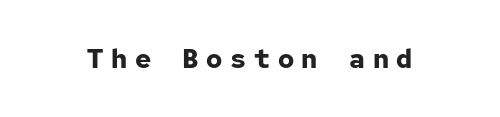
Strong, thick strokes mark this as bold type. The baseline area is clear. In terms of letterspacing, this is a distinctly airy, spread setting. Quick note: not italic, upright.
